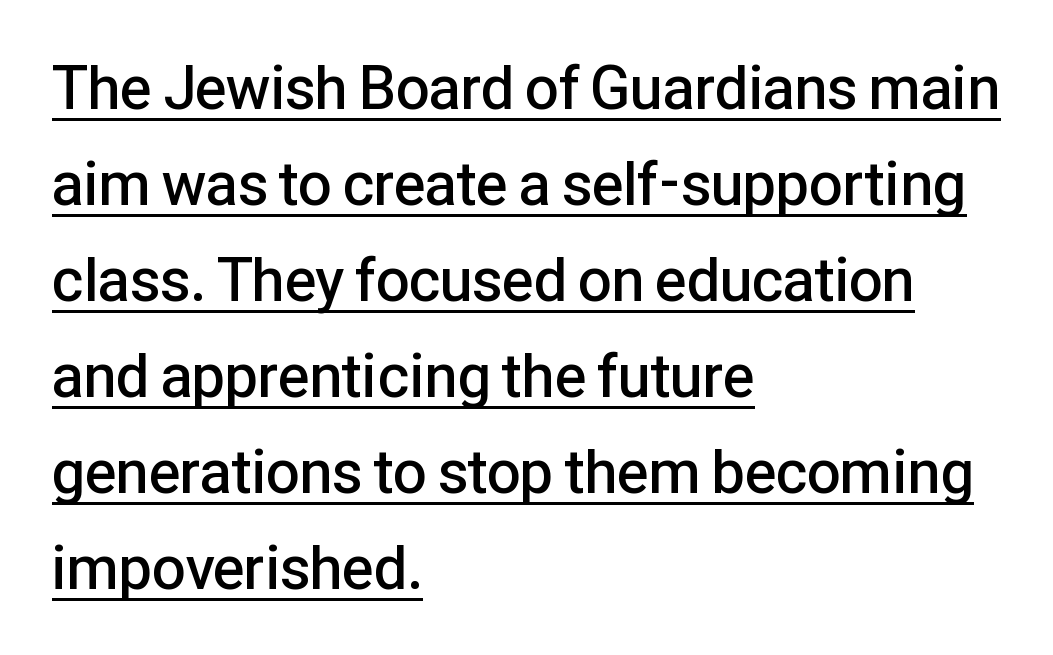
Q: Is the text bold? A: Semi-bold.
Q: Is the text italic (slanted)? A: No, it is upright.
Q: Is the typeface a serif or a sans-serif typeface? A: Sans-serif.
Q: Is the text underlined? A: Yes.
Q: How is the paragraph aligned? A: Left-aligned.
Q: Is the spacing between letters normal or unusually wide? A: Normal.
Q: Is the spacing between lines tight, normal or loose? A: Normal.
Q: Width (condensed, normal, or wide)? A: Normal.
Q: Stroke contrast? A: Low.
Q: x-height? A: Medium.
Q: Monospaced? A: No.
